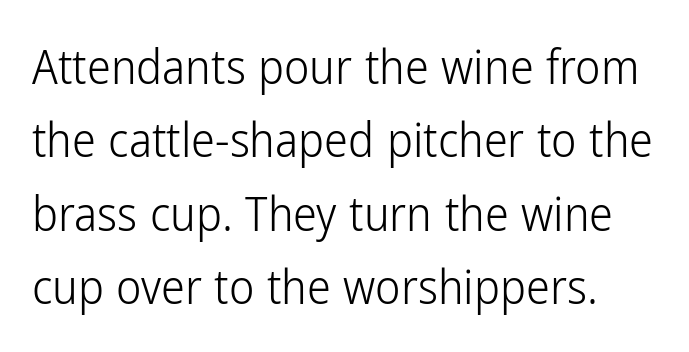
The image shows 48 px light, condensed sans-serif type, upright; set normal line spacing (1.53x), normal letter spacing, not underlined; low stroke contrast and a medium x-height.
